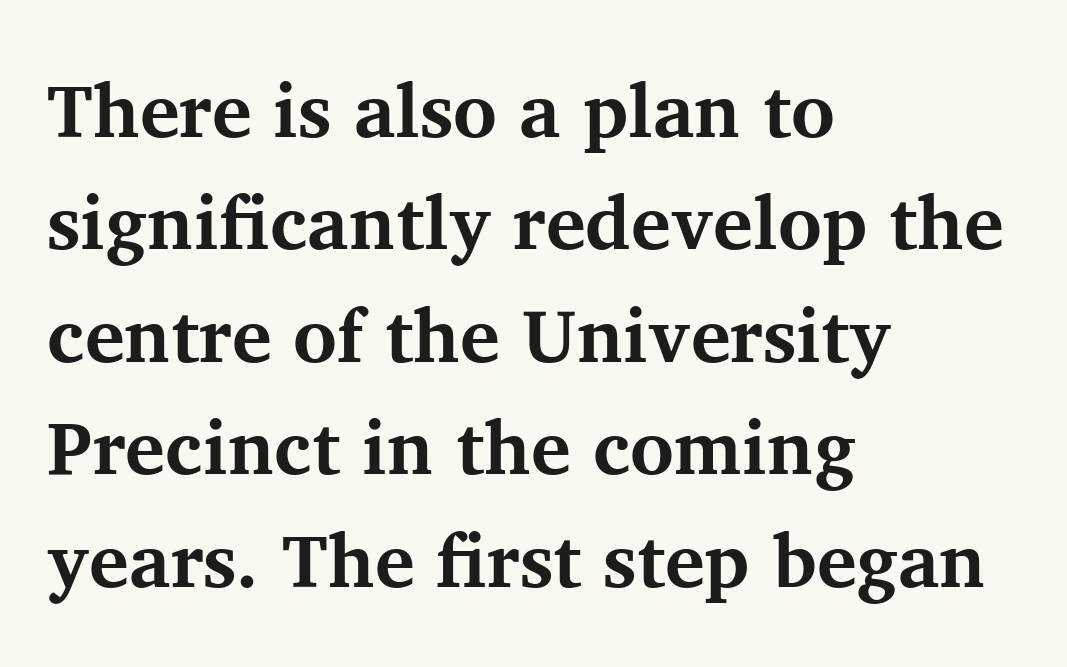
{"serif": "yes", "italic": "no", "bold": "yes", "weight": "bold", "width": "normal", "stroke_contrast": "medium", "x_height": "medium", "monospaced": "no", "underline": "no", "align": "left", "line_spacing": "normal", "line_spacing_ratio": 1.5, "letter_spacing": "normal", "letter_spacing_em": 0.0, "glyph_px": 75}
